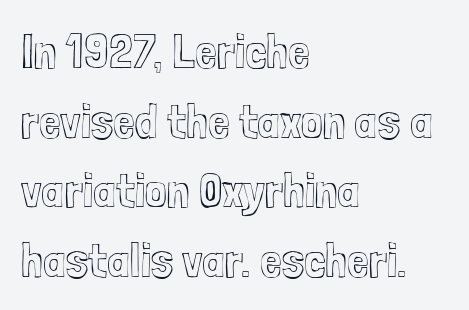
The image shows 49 px condensed type, upright; set left-aligned, normal line spacing (1.42x), normal letter spacing, not underlined; a medium x-height.
